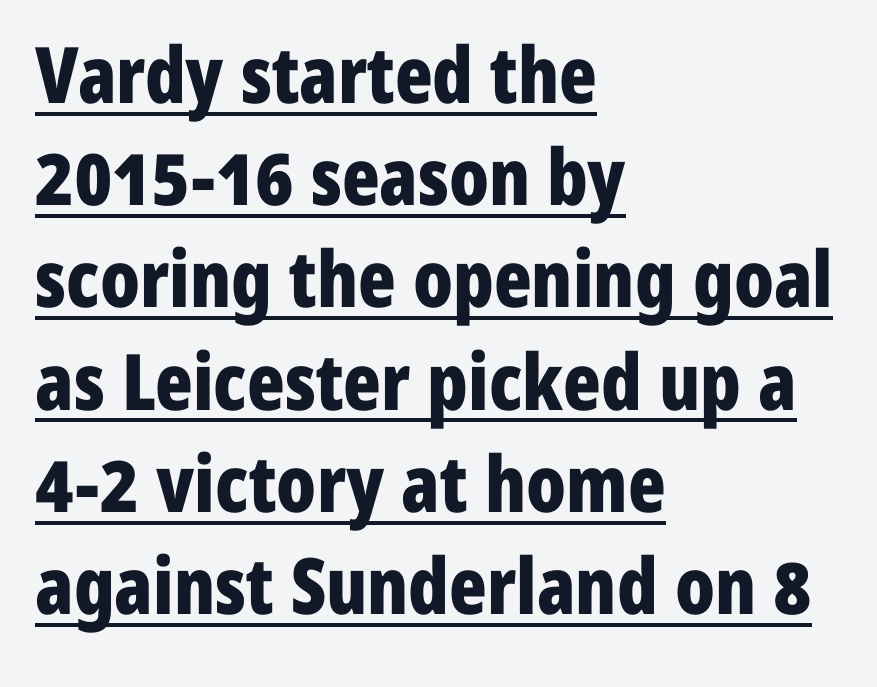
Q: Is the text bold? A: Yes.
Q: Is the text italic (slanted)? A: No, it is upright.
Q: Is the typeface a serif or a sans-serif typeface? A: Sans-serif.
Q: Is the text underlined? A: Yes.
Q: How is the paragraph aligned? A: Left-aligned.
Q: Is the spacing between letters normal or unusually wide? A: Normal.
Q: Is the spacing between lines tight, normal or loose? A: Normal.
Q: Width (condensed, normal, or wide)? A: Condensed.
Q: Stroke contrast? A: Low.
Q: x-height? A: Medium.
Q: Monospaced? A: No.
